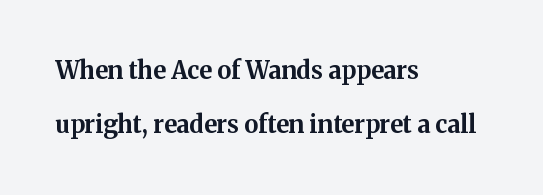
Q: Is the text bold? A: Yes.
Q: Is the text italic (slanted)? A: No, it is upright.
Q: Is the text underlined? A: No.
Q: How is the paragraph aligned? A: Left-aligned.
Q: Is the spacing between letters normal or unusually wide? A: Normal.
Q: Is the spacing between lines tight, normal or loose? A: Loose.
